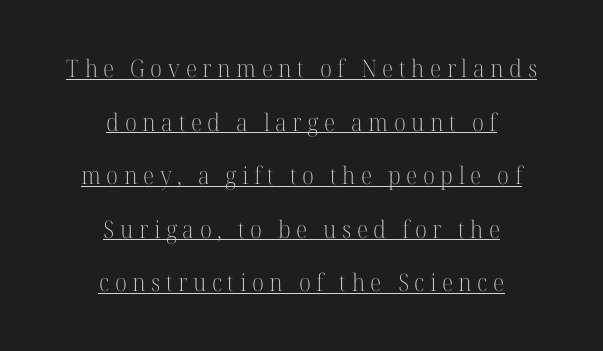
The image shows 24 px text type, upright; set centered, loose line spacing (2.23x), unusually wide letter spacing (+0.23 em), underlined.
